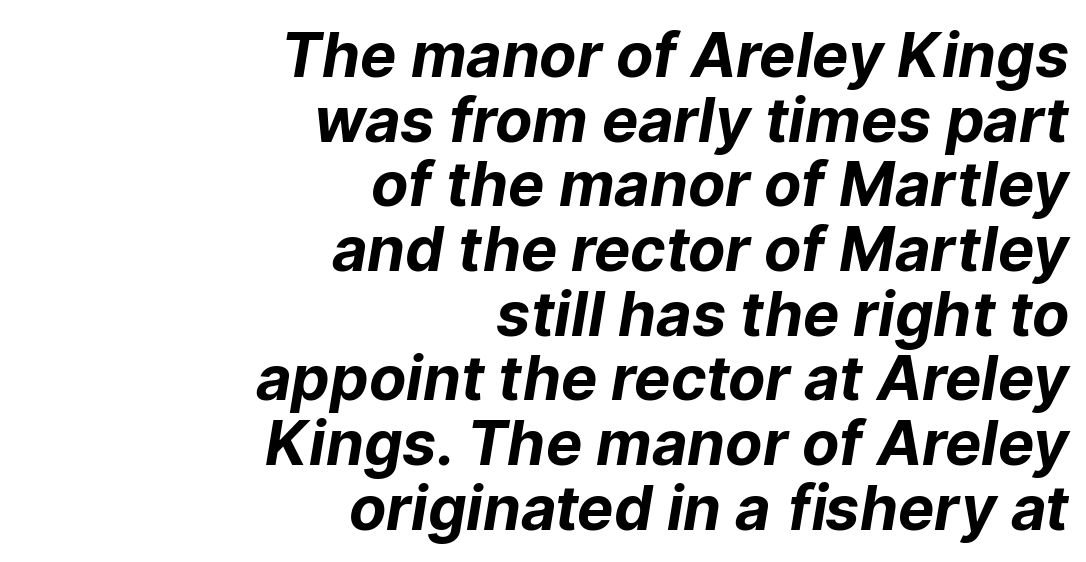
The image shows 61 px bold sans-serif type; set right-aligned, tight line spacing (1.06x), normal letter spacing, not underlined; low stroke contrast and a medium x-height.
